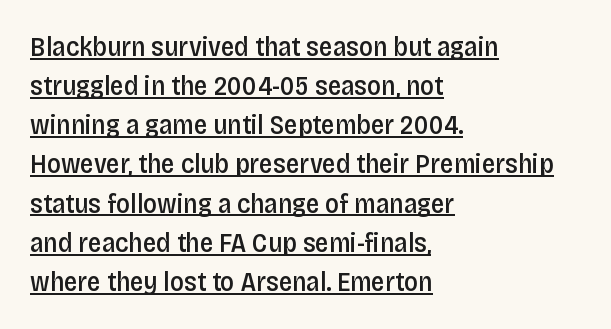
{"italic": "no", "bold": "semi", "underline": "yes", "align": "left", "line_spacing": "normal", "line_spacing_ratio": 1.45, "letter_spacing": "normal", "letter_spacing_em": 0.0, "glyph_px": 27}
